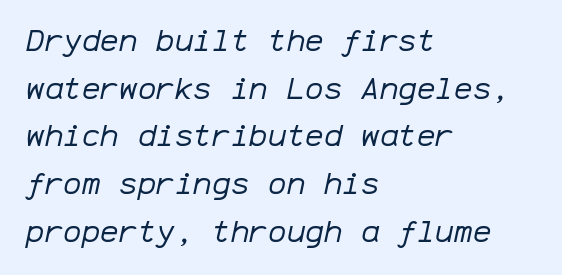
Any mark beneath the type? The region is blank. There is no visible air inserted between adjacent glyphs. The letters march in equal steps, a hallmark of fixed-pitch type. These lines sit exactly where default settings would place them. Designer's note — italics engaged. The text block is weighted toward the left margin, trailing off unevenly rightward.
